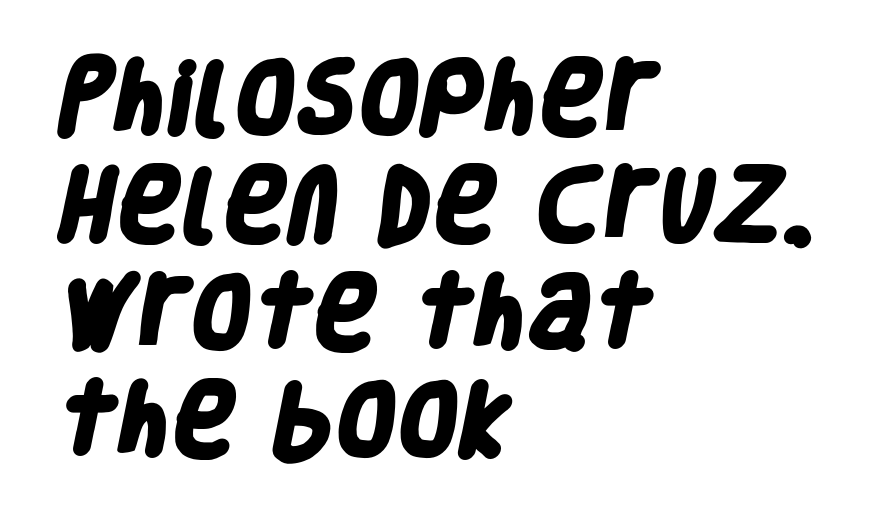
Q: Is the text bold? A: Yes.
Q: Is the typeface a serif or a sans-serif typeface? A: Sans-serif.
Q: Is the text underlined? A: No.
Q: How is the paragraph aligned? A: Left-aligned.
Q: Is the spacing between letters normal or unusually wide? A: Normal.
Q: Is the spacing between lines tight, normal or loose? A: Normal.
Q: Width (condensed, normal, or wide)? A: Condensed.
Q: Stroke contrast? A: Low.
Q: x-height? A: Large.
Q: Monospaced? A: No.
